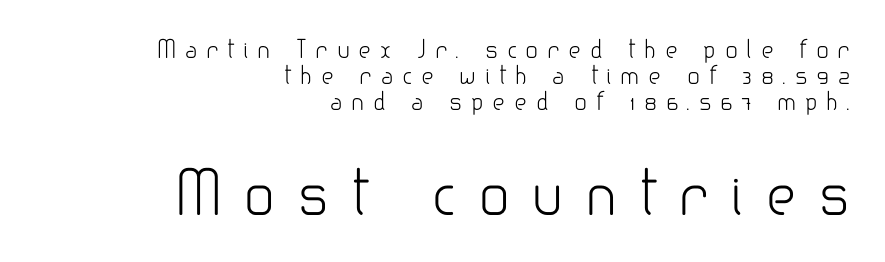
{"serif": "no", "italic": "no", "bold": "no", "weight": "light", "width": "normal", "stroke_contrast": "low", "x_height": "small", "monospaced": "no", "underline": "no", "align": "right", "line_spacing": "tight", "line_spacing_ratio": 1.08, "letter_spacing": "wide", "letter_spacing_em": 0.36, "larger_block": "second", "size_ratio": 2.46, "glyph_px": 59}
